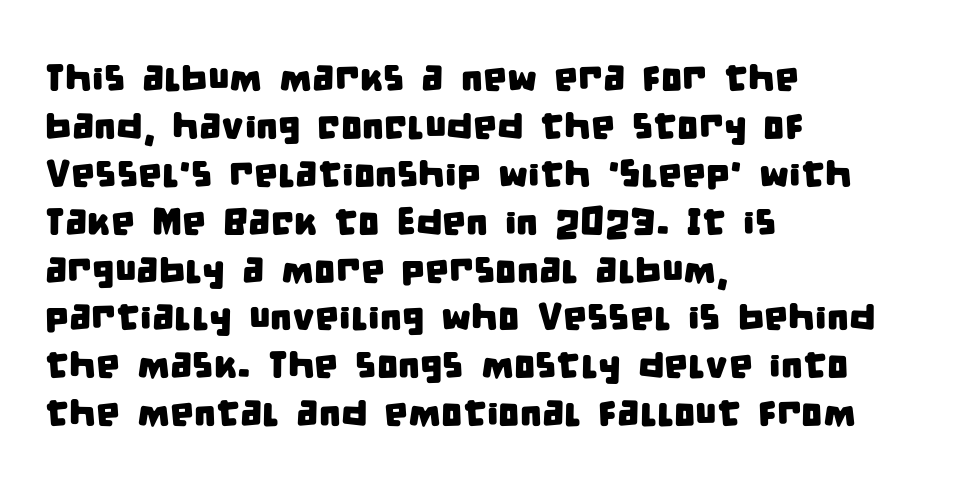
The foot of each line stays bare and open. A normal amount of white space separates one row of letters from the next. This sample has the flowing, uneven cadence of proportional lettering. Every row of glyphs begins at an identical x-position on the left. In terms of letterform style, serifs are entirely absent. The horizontal fit of the characters is conventional and even.
